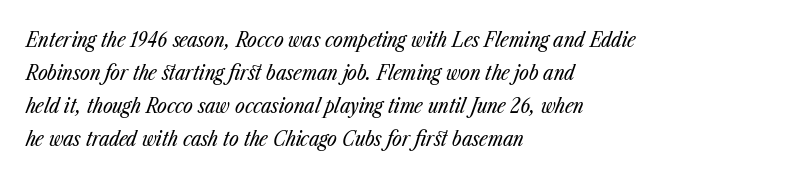
The image shows 21 px text type, italic (leaning right); set left-aligned, normal line spacing (1.57x), normal letter spacing, not underlined.
